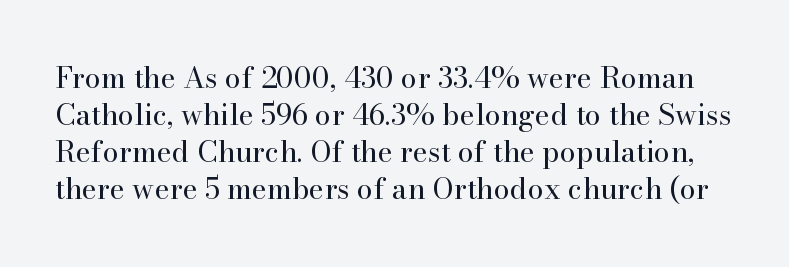
{"serif": "yes", "italic": "no", "bold": "no", "weight": "regular", "width": "normal", "stroke_contrast": "high", "x_height": "small", "monospaced": "no", "underline": "no", "line_spacing": "normal", "line_spacing_ratio": 1.28, "letter_spacing": "normal", "letter_spacing_em": 0.0, "glyph_px": 29}
